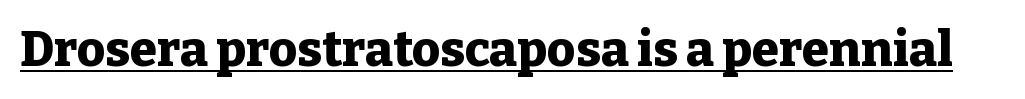
Q: Is the text bold? A: Yes.
Q: Is the text italic (slanted)? A: No, it is upright.
Q: Is the typeface a serif or a sans-serif typeface? A: Serif.
Q: Is the text underlined? A: Yes.
Q: Is the spacing between letters normal or unusually wide? A: Normal.
Q: Width (condensed, normal, or wide)? A: Normal.
Q: Stroke contrast? A: Low.
Q: x-height? A: Medium.
Q: Monospaced? A: No.
